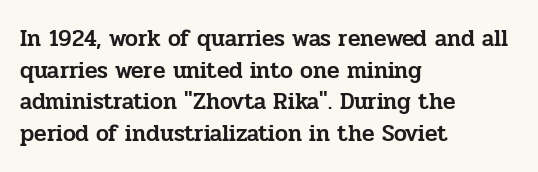
The letterforms sit shoulder to shoulder at normal distance. The paragraph has a hard left edge and a soft right edge. A clean baseline with only descenders dipping below it. No italicization has been applied; the sample stays upright.
